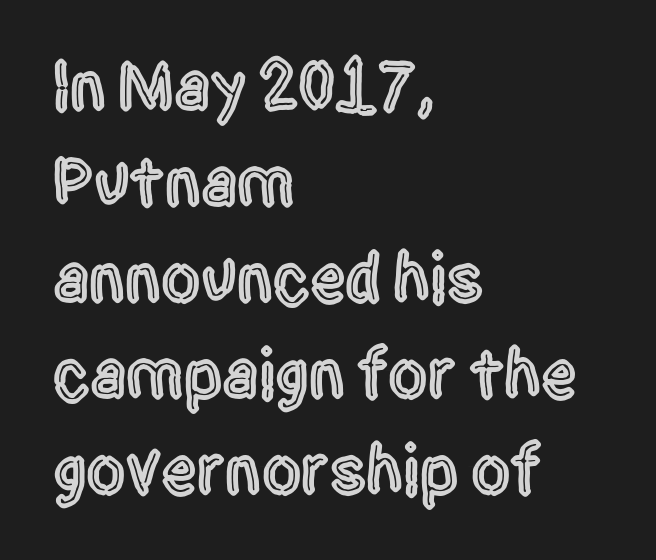
Q: Is the text italic (slanted)? A: No, it is upright.
Q: Is the typeface a serif or a sans-serif typeface? A: Sans-serif.
Q: Is the text underlined? A: No.
Q: How is the paragraph aligned? A: Left-aligned.
Q: Is the spacing between letters normal or unusually wide? A: Normal.
Q: Is the spacing between lines tight, normal or loose? A: Normal.
Q: Width (condensed, normal, or wide)? A: Condensed.
Q: x-height? A: Large.
Q: Monospaced? A: No.
